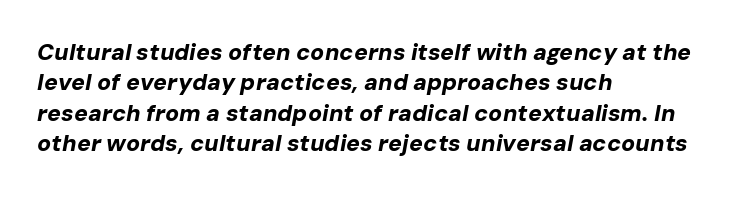
Q: Is the text bold? A: Yes.
Q: Is the text italic (slanted)? A: Yes, it leans right by about 10 degrees.
Q: Is the text underlined? A: No.
Q: How is the paragraph aligned? A: Left-aligned.
Q: Is the spacing between letters normal or unusually wide? A: Normal.
Q: Is the spacing between lines tight, normal or loose? A: Normal.
